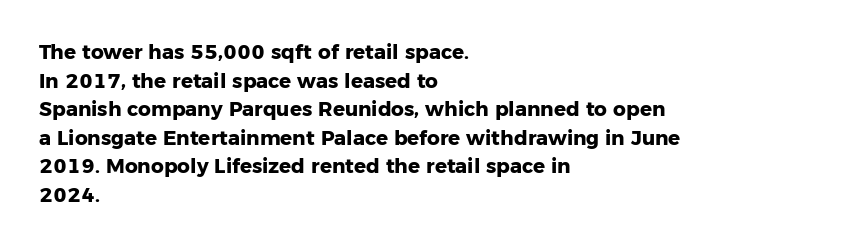
{"italic": "no", "bold": "yes", "underline": "no", "align": "left", "line_spacing": "normal", "line_spacing_ratio": 1.43, "letter_spacing": "normal", "letter_spacing_em": 0.0, "glyph_px": 20}
